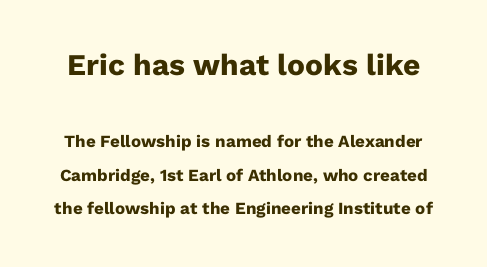
Q: Is the text bold? A: Yes.
Q: Is the text italic (slanted)? A: No, it is upright.
Q: Is the typeface a serif or a sans-serif typeface? A: Sans-serif.
Q: Is the text underlined? A: No.
Q: Is the spacing between letters normal or unusually wide? A: Normal.
Q: Is the spacing between lines tight, normal or loose? A: Loose.
Q: Which block of text is set in a larger size, the first (top) or the second (bottom)? A: The first (top) one.
Q: Width (condensed, normal, or wide)? A: Normal.
Q: Stroke contrast? A: Low.
Q: x-height? A: Medium.
Q: Monospaced? A: No.
